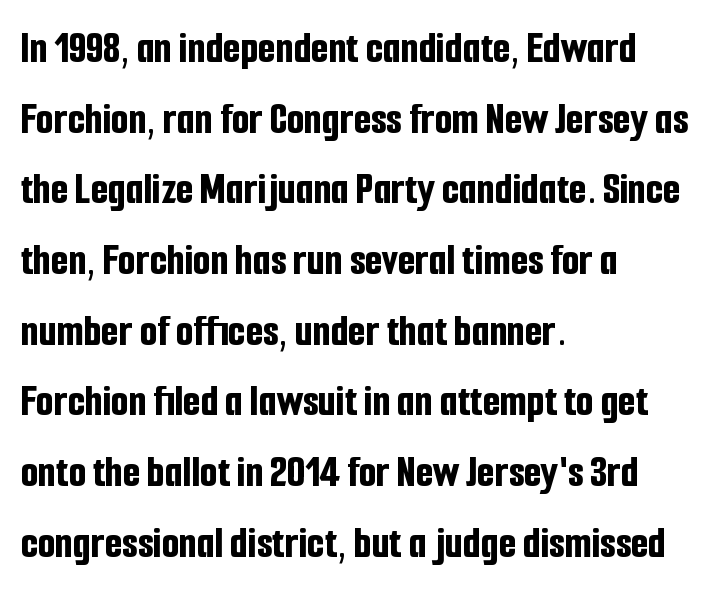
Q: Is the text bold? A: Yes.
Q: Is the text italic (slanted)? A: No, it is upright.
Q: Is the typeface a serif or a sans-serif typeface? A: Sans-serif.
Q: Is the text underlined? A: No.
Q: How is the paragraph aligned? A: Left-aligned.
Q: Is the spacing between letters normal or unusually wide? A: Normal.
Q: Is the spacing between lines tight, normal or loose? A: Normal.
Q: Width (condensed, normal, or wide)? A: Condensed.
Q: Stroke contrast? A: Low.
Q: x-height? A: Medium.
Q: Monospaced? A: No.
